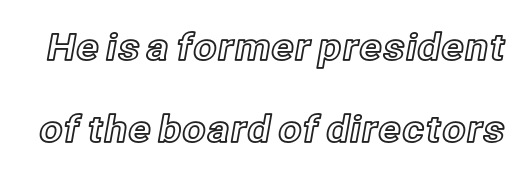
Bare-footed words on every line. The type is set solid horizontally, with unmodified tracking. A typesetter would call this proportional, since set widths differ per character.
